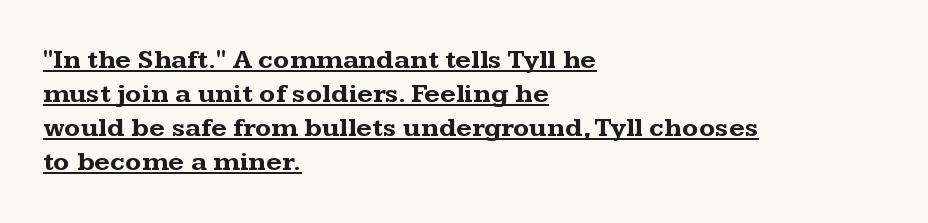
The face used here has the dense, thick strokes of a bold. These lines sit exactly where default settings would place them. Unlike italic type, these characters show no tilt at all. The typesetter has applied underlining to the passage shown. Nobody touched the tracking dial on this one.
